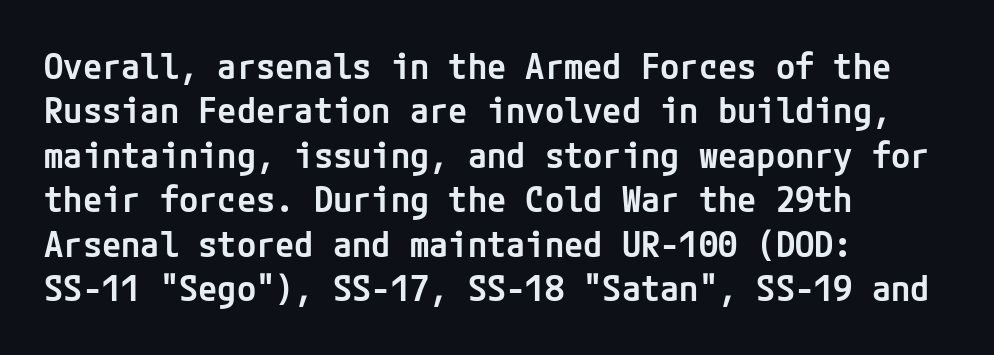
Q: Is the text bold? A: Semi-bold.
Q: Is the text italic (slanted)? A: No, it is upright.
Q: Is the typeface a serif or a sans-serif typeface? A: Sans-serif.
Q: Is the text underlined? A: No.
Q: How is the paragraph aligned? A: Left-aligned.
Q: Is the spacing between letters normal or unusually wide? A: Normal.
Q: Is the spacing between lines tight, normal or loose? A: Normal.
Q: Width (condensed, normal, or wide)? A: Normal.
Q: Stroke contrast? A: Low.
Q: x-height? A: Medium.
